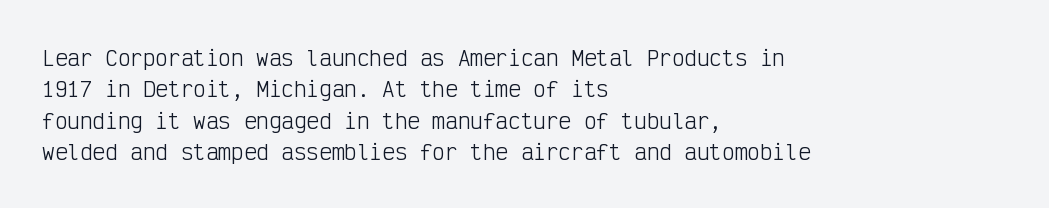
Q: Is the text bold? A: No.
Q: Is the text italic (slanted)? A: No, it is upright.
Q: Is the text underlined? A: No.
Q: How is the paragraph aligned? A: Left-aligned.
Q: Is the spacing between letters normal or unusually wide? A: Normal.
Q: Is the spacing between lines tight, normal or loose? A: Normal.
